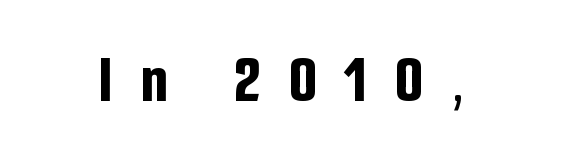
The type is letterspaced generously, with wide tracking. Vertical strokes here are truly vertical. Unmarked baselines from the first word to the last. Do the characters align in a grid? No, the font is proportional.
